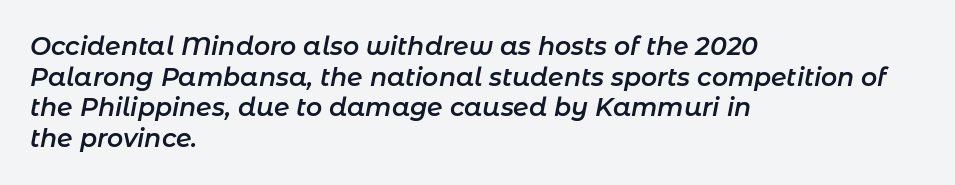
The image shows 25 px text type, italic (leaning right); set left-aligned, line spacing 1.23x, normal letter spacing, not underlined.
